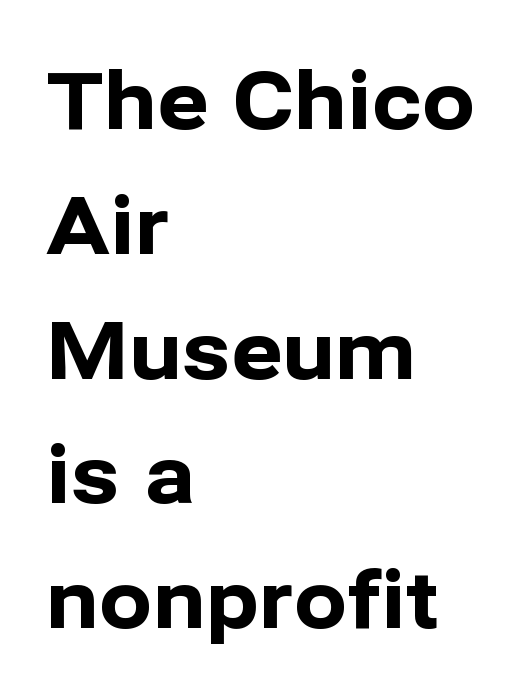
No italicization has been applied; the sample stays upright. In terms of weight, the rendering is a true, heavy bold. Think of a printed novel: that variable character pitch is what you see here. The glyphs are unaccompanied by any horizontal stroke below them. The type is set solid horizontally, with unmodified tracking.
